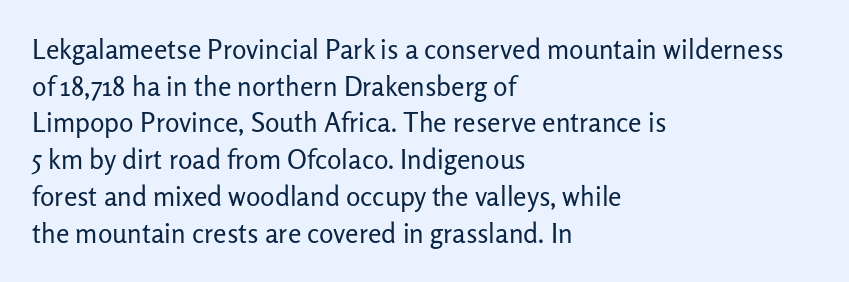
The image shows 27 px text type, upright; set left-aligned, normal line spacing (1.36x), normal letter spacing, not underlined.
